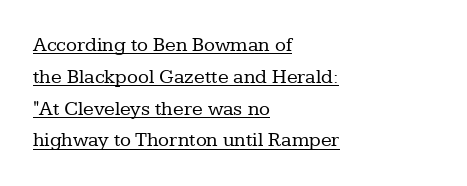
The lines sit at an ordinary, default distance from one another. The compositor pushed each line to the left boundary. These lines were composed using upright roman letters. The specimen includes a rule beneath the text block's lines. Counters stay open thanks to moderate or lighter strokes. Glyph-to-glyph distance matches everyday printed text.
